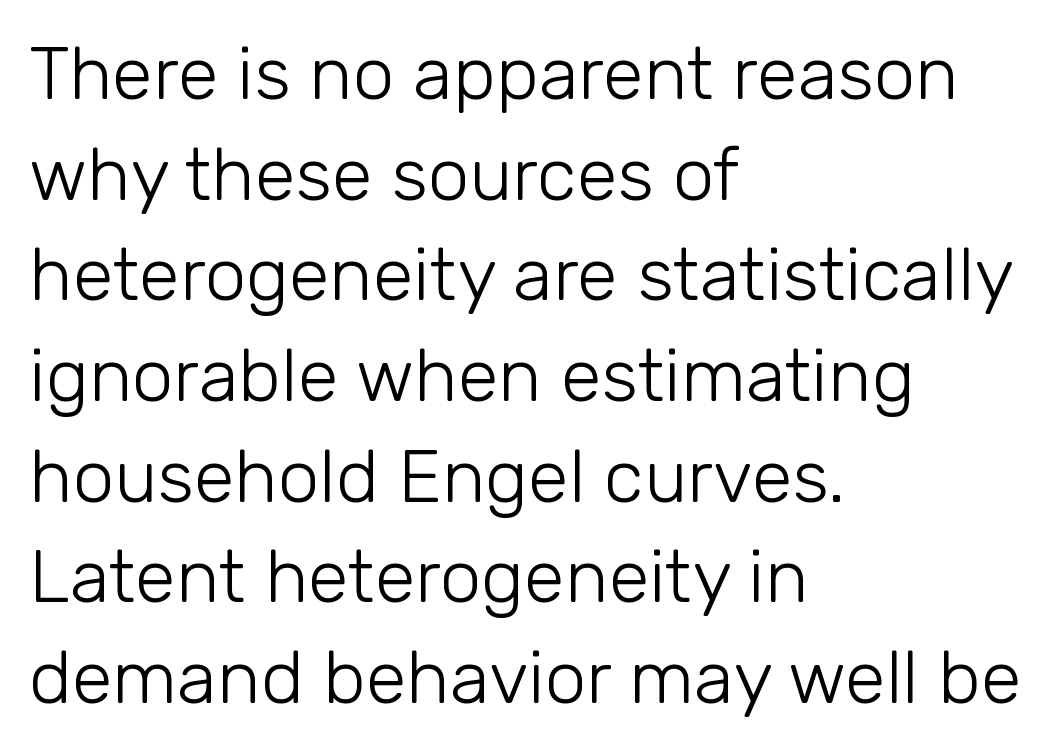
The image shows 74 px light sans-serif type, upright; set left-aligned, normal line spacing (1.36x), normal letter spacing, not underlined; low stroke contrast and a medium x-height.
